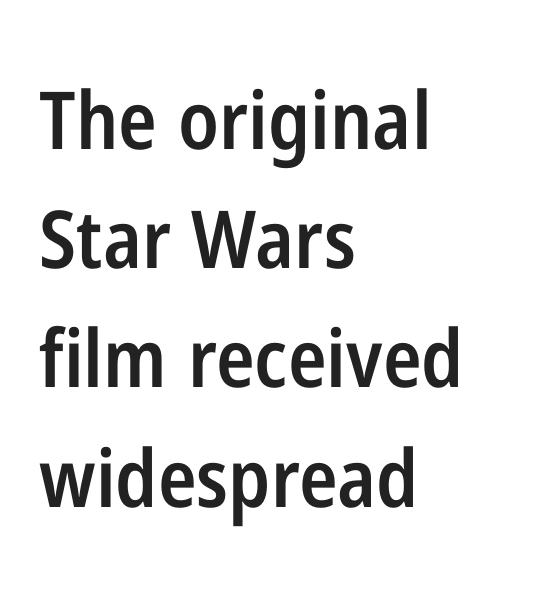
The image shows 80 px semibold, condensed sans-serif type, upright; set left-aligned, normal line spacing (1.49x), normal letter spacing, not underlined; low stroke contrast and a medium x-height.
